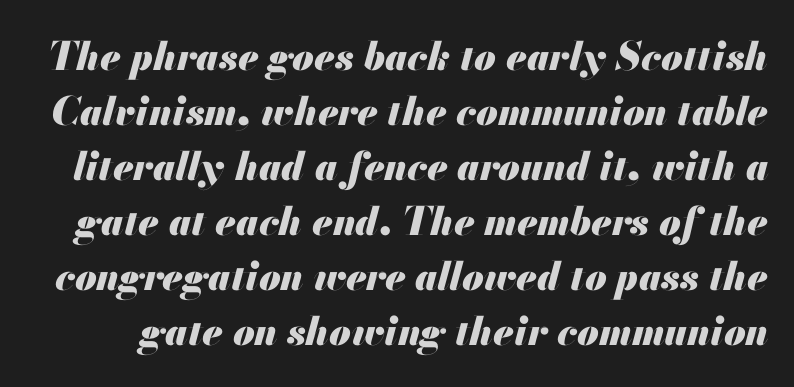
{"italic": "yes", "lean": "right", "slant_degrees": 13, "bold": "yes", "weight": "heavy", "width": "normal", "stroke_contrast": "medium", "x_height": "small", "monospaced": "no", "underline": "no", "line_spacing": "normal", "line_spacing_ratio": 1.41, "letter_spacing": "normal", "letter_spacing_em": 0.0, "glyph_px": 39}
